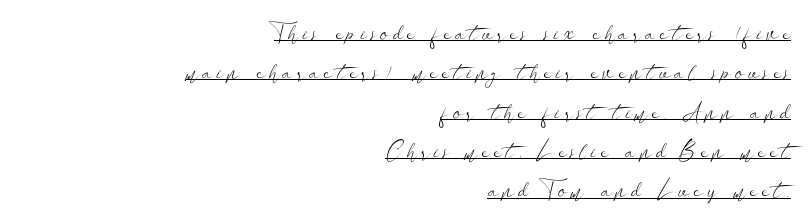
Q: Is the text bold? A: No.
Q: Is the text italic (slanted)? A: Yes.
Q: Is the text underlined? A: Yes.
Q: How is the paragraph aligned? A: Right-aligned.
Q: Is the spacing between lines tight, normal or loose? A: Normal.
